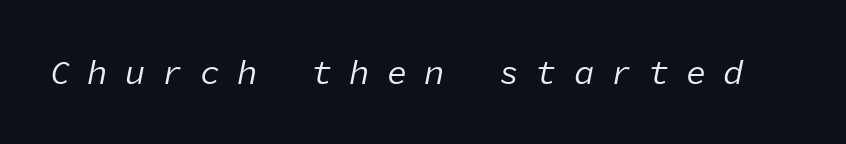
{"italic": "yes", "lean": "right", "slant_degrees": 11, "bold": "no", "weight": "regular", "width": "normal", "stroke_contrast": "low", "x_height": "medium", "monospaced": "yes", "underline": "no", "letter_spacing": "wide", "letter_spacing_em": 0.5, "glyph_px": 34}
